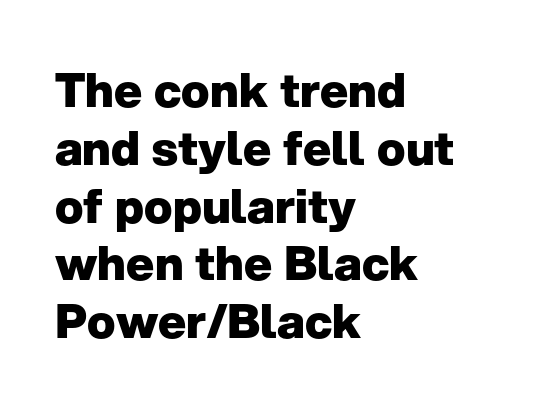
{"serif": "no", "italic": "no", "bold": "yes", "weight": "heavy", "width": "normal", "stroke_contrast": "low", "x_height": "medium", "monospaced": "no", "underline": "no", "align": "left", "line_spacing_ratio": 1.23, "letter_spacing": "normal", "letter_spacing_em": 0.0, "glyph_px": 47}
